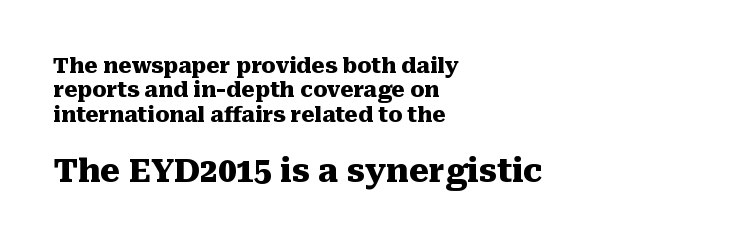
Q: Is the text bold? A: Yes.
Q: Is the text italic (slanted)? A: No, it is upright.
Q: Is the typeface a serif or a sans-serif typeface? A: Serif.
Q: Is the text underlined? A: No.
Q: How is the paragraph aligned? A: Left-aligned.
Q: Is the spacing between letters normal or unusually wide? A: Normal.
Q: Which block of text is set in a larger size, the first (top) or the second (bottom)? A: The second (bottom) one.
Q: Width (condensed, normal, or wide)? A: Normal.
Q: Stroke contrast? A: Medium.
Q: x-height? A: Medium.
Q: Monospaced? A: No.
